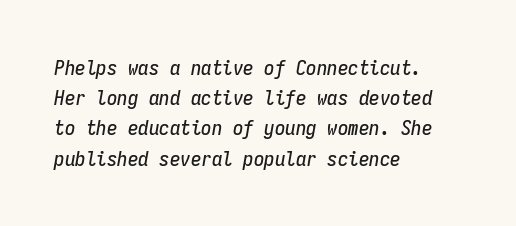
{"italic": "yes", "lean": "right", "slant_degrees": 9, "underline": "no", "align": "left", "line_spacing": "normal", "line_spacing_ratio": 1.44, "letter_spacing": "normal", "letter_spacing_em": 0.0, "glyph_px": 21}
